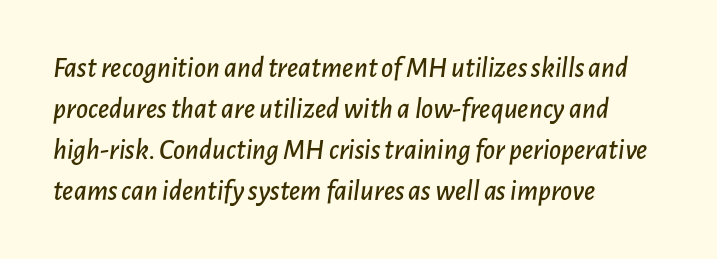
The foot of each line stays bare and open. Alignment: flush left. This sample uses plain, unmodified letter spacing. A normal amount of white space separates one row of letters from the next.
